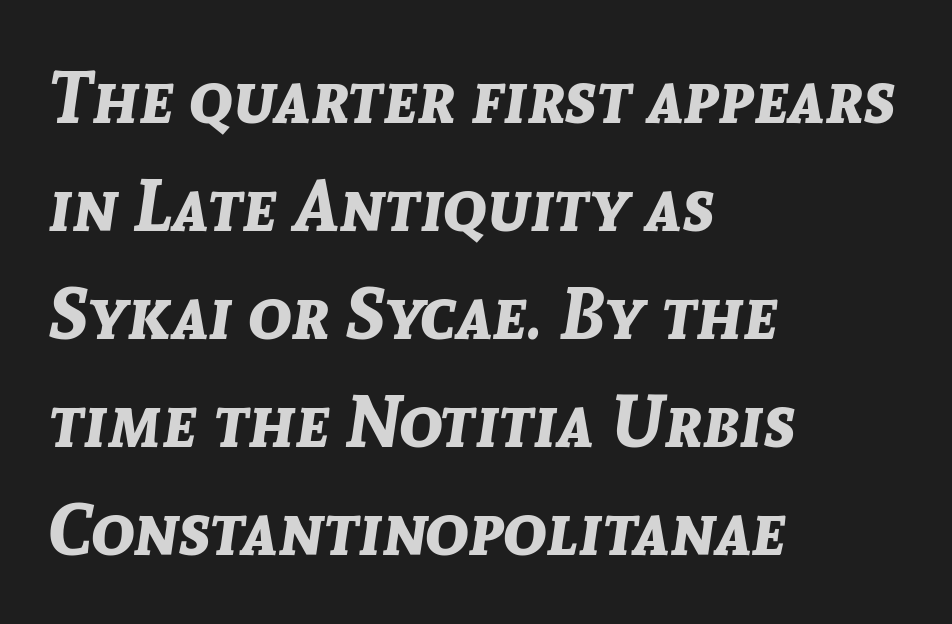
Quick note: underline off. The vertical gap from one line to the next is medium. Inter-character spacing is left at the font's built-in metrics. The face used here has the dense, thick strokes of a bold. Line beginnings align vertically; line endings do not. Quick note: italic.
